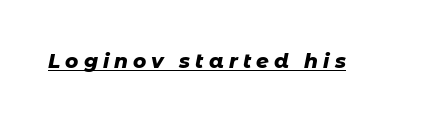
The image shows 20 px bold type, italic (leaning right); set unusually wide letter spacing (+0.25 em), underlined.
